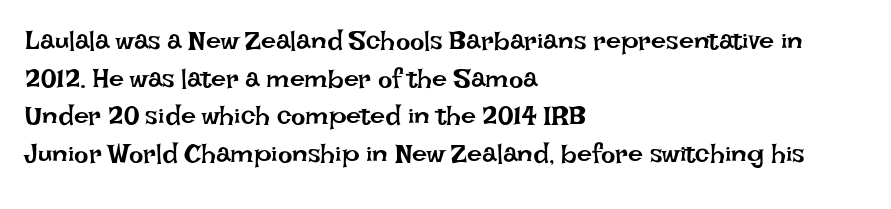
{"italic": "no", "bold": "no", "underline": "no", "align": "left", "line_spacing": "normal", "line_spacing_ratio": 1.39, "letter_spacing": "normal", "letter_spacing_em": 0.0, "glyph_px": 27}
